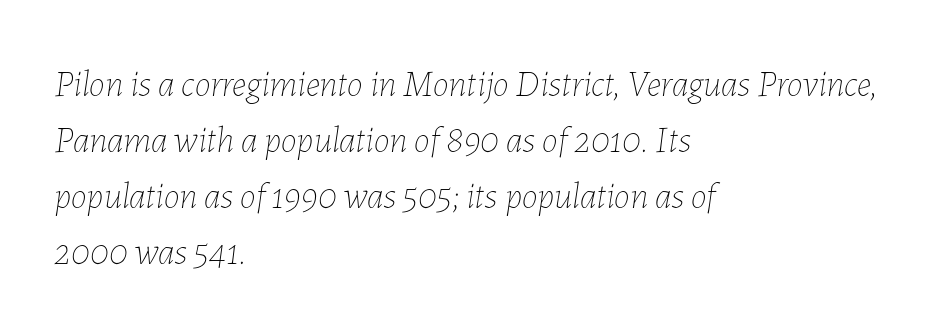
{"italic": "yes", "lean": "right", "slant_degrees": 7, "bold": "no", "weight": "thin", "width": "normal", "stroke_contrast": "low", "x_height": "medium", "monospaced": "no", "underline": "no", "align": "left", "line_spacing": "normal", "line_spacing_ratio": 1.56, "letter_spacing": "normal", "letter_spacing_em": 0.0, "glyph_px": 36}
